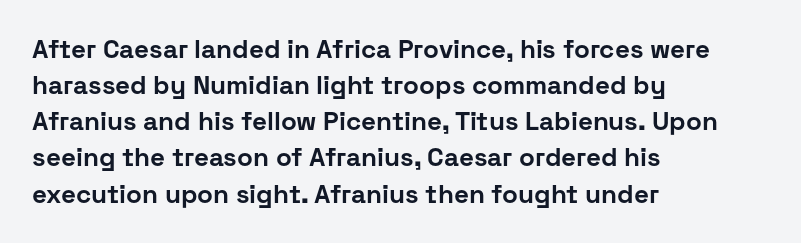
Q: Is the text bold? A: Yes.
Q: Is the text italic (slanted)? A: No, it is upright.
Q: Is the text underlined? A: No.
Q: How is the paragraph aligned? A: Left-aligned.
Q: Is the spacing between letters normal or unusually wide? A: Normal.
Q: Is the spacing between lines tight, normal or loose? A: Normal.
